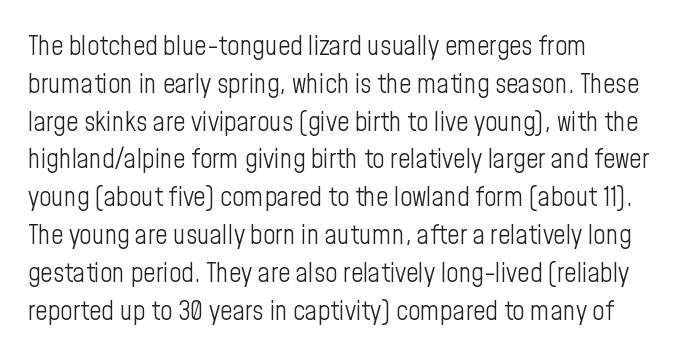
Short note: letters normally spaced. These lines are set flush left with a ragged right edge. The passage shown is not bold in any degree. Rows of type keep a routine distance in the vertical direction. This is the regular roman posture of the typeface.
